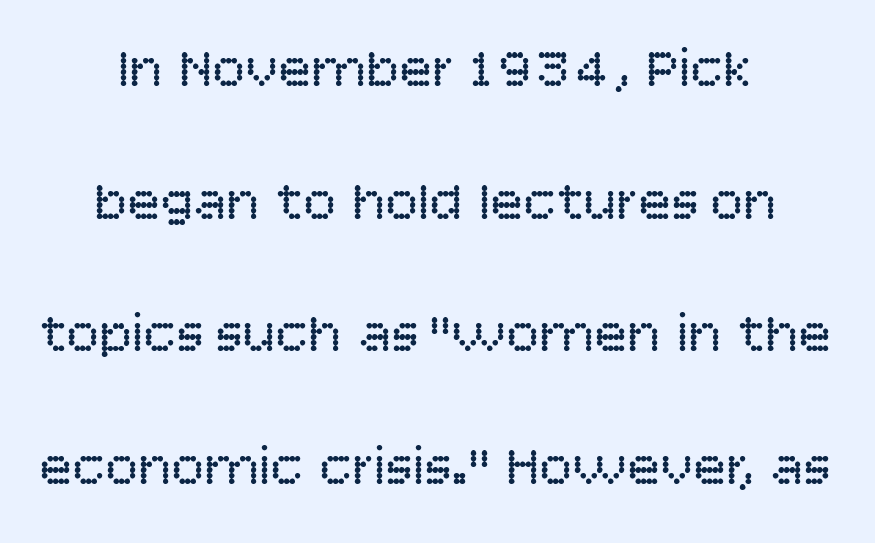
The image shows 55 px regular-weight sans-serif type, upright; set centered, loose line spacing (2.41x), normal letter spacing, not underlined; low stroke contrast and a large x-height.
